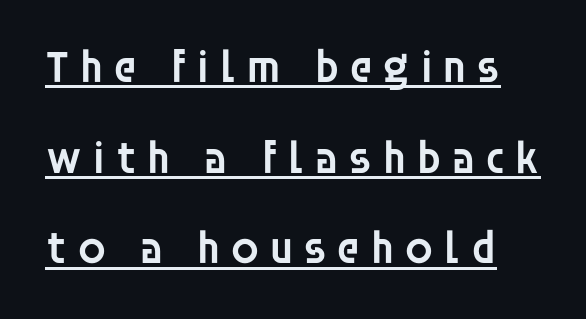
Q: Is the text bold? A: Semi-bold.
Q: Is the text italic (slanted)? A: No, it is upright.
Q: Is the typeface a serif or a sans-serif typeface? A: Sans-serif.
Q: Is the text underlined? A: Yes.
Q: Is the spacing between letters normal or unusually wide? A: Unusually wide.
Q: Is the spacing between lines tight, normal or loose? A: Loose.
Q: Width (condensed, normal, or wide)? A: Normal.
Q: Stroke contrast? A: Low.
Q: x-height? A: Large.
Q: Monospaced? A: No.
